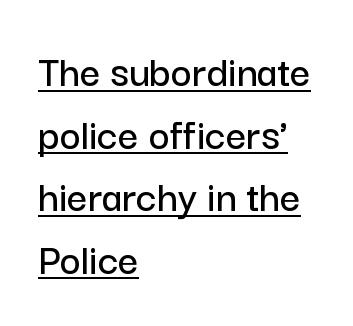
{"serif": "no", "italic": "no", "width": "normal", "stroke_contrast": "low", "x_height": "medium", "monospaced": "no", "underline": "yes", "align": "left", "line_spacing": "normal", "line_spacing_ratio": 1.39, "letter_spacing": "normal", "letter_spacing_em": 0.0, "glyph_px": 45}
